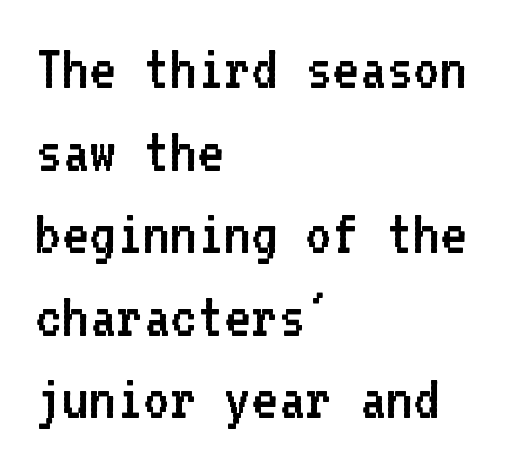
{"serif": "no", "italic": "no", "bold": "no", "weight": "regular", "width": "normal", "stroke_contrast": "low", "x_height": "medium", "monospaced": "yes", "underline": "no", "align": "left", "line_spacing": "normal", "line_spacing_ratio": 1.27, "letter_spacing": "normal", "letter_spacing_em": 0.0, "glyph_px": 65}
